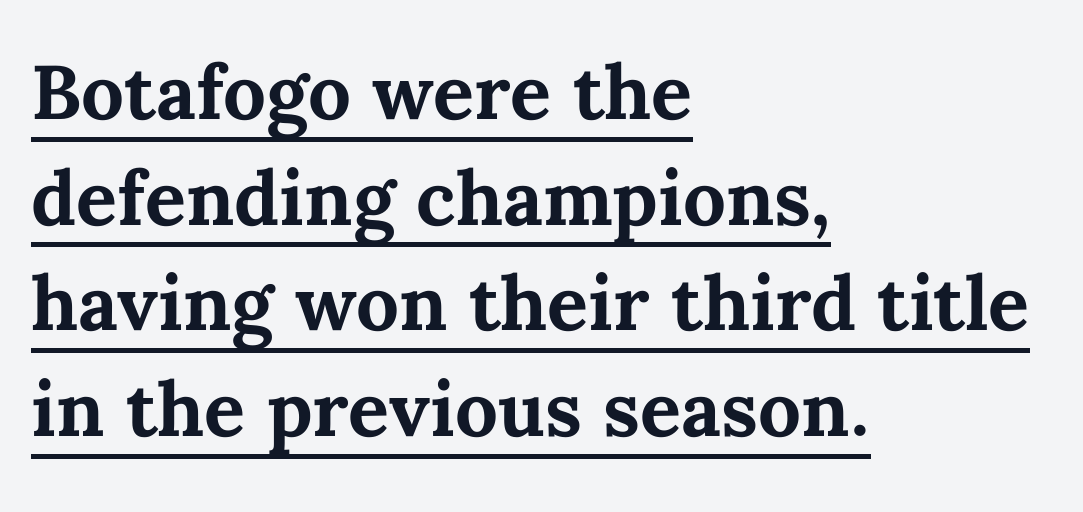
Q: Is the text bold? A: Yes.
Q: Is the text italic (slanted)? A: No, it is upright.
Q: Is the text underlined? A: Yes.
Q: How is the paragraph aligned? A: Left-aligned.
Q: Is the spacing between letters normal or unusually wide? A: Normal.
Q: Is the spacing between lines tight, normal or loose? A: Normal.
Q: Width (condensed, normal, or wide)? A: Normal.
Q: Stroke contrast? A: Medium.
Q: x-height? A: Medium.
Q: Monospaced? A: No.
